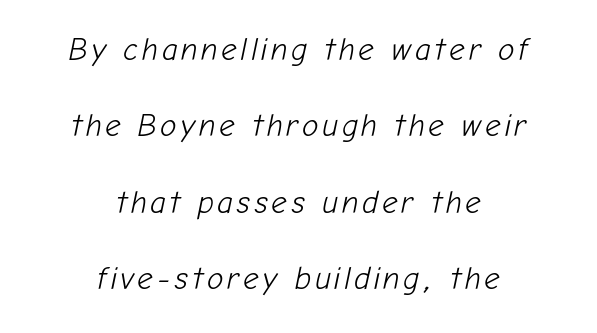
{"italic": "yes", "lean": "right", "slant_degrees": 12, "bold": "no", "weight": "light", "width": "normal", "stroke_contrast": "low", "x_height": "medium", "monospaced": "no", "underline": "no", "align": "center", "line_spacing": "loose", "line_spacing_ratio": 2.46, "glyph_px": 31}
